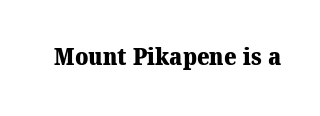
Standard letterfit; no display-style spreading of the glyphs. What weight is shown? A full bold with thick strokes. Has an underline been added? It has not.
